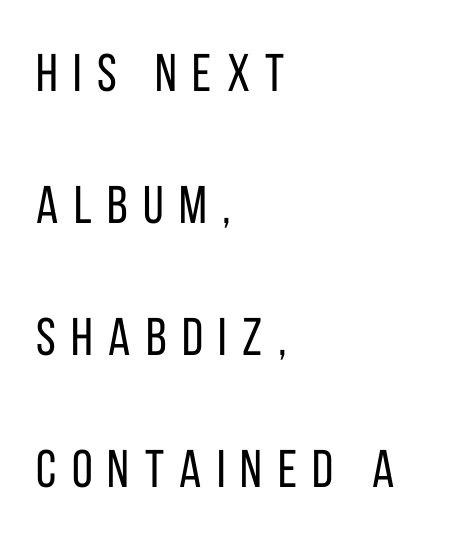
The image shows 53 px regular-weight, condensed sans-serif type, upright; set left-aligned, loose line spacing (2.49x), unusually wide letter spacing (+0.29 em), not underlined; low stroke contrast and a large x-height.
